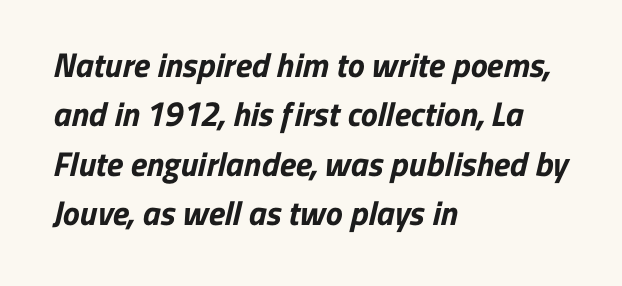
A sans-serif font was chosen for this passage. Is this a fixed-width face? No — the glyphs have proportional, varying widths. There is no visible air inserted between adjacent glyphs. Heavy, bold letterforms. The rendering uses a moderate line-height, typical for paragraphs.
